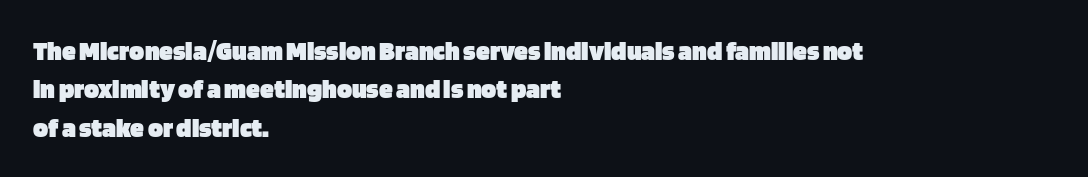
Q: Is the text bold? A: Yes.
Q: Is the text italic (slanted)? A: No, it is upright.
Q: Is the typeface a serif or a sans-serif typeface? A: Sans-serif.
Q: Is the text underlined? A: No.
Q: How is the paragraph aligned? A: Left-aligned.
Q: Is the spacing between letters normal or unusually wide? A: Normal.
Q: Is the spacing between lines tight, normal or loose? A: Normal.
Q: Width (condensed, normal, or wide)? A: Normal.
Q: Stroke contrast? A: Low.
Q: x-height? A: Large.
Q: Monospaced? A: No.
